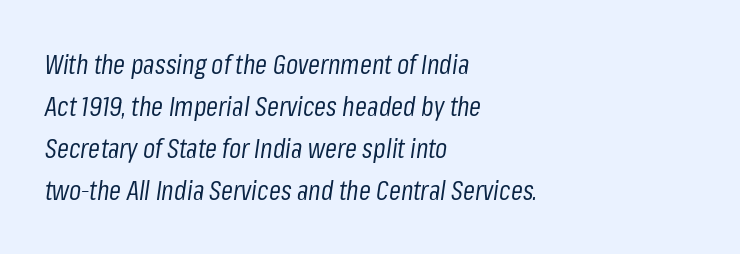
The image shows 27 px text type, italic (leaning right); set left-aligned, normal line spacing (1.56x), normal letter spacing, not underlined.
